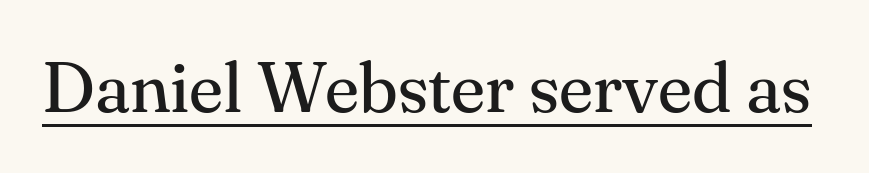
{"serif": "yes", "italic": "no", "bold": "no", "weight": "regular", "width": "normal", "stroke_contrast": "medium", "x_height": "small", "monospaced": "no", "underline": "yes", "letter_spacing": "normal", "letter_spacing_em": 0.0, "glyph_px": 71}
